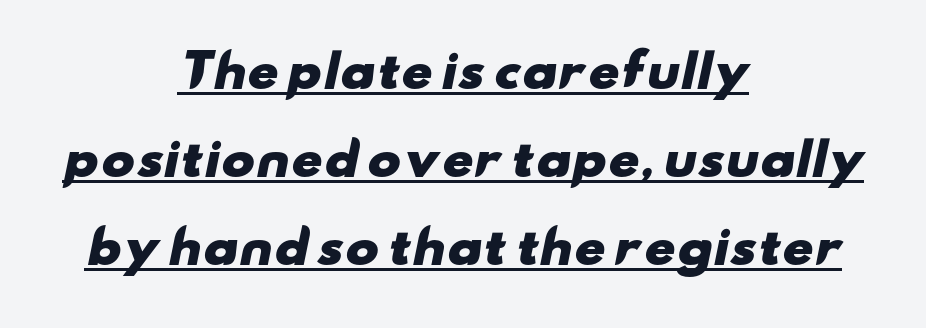
Grotesque or geometric, the face here clearly has no serifs. These lines are rendered in a variable-pitch font. Alignment: centered. The typesetter has applied underlining to the passage shown. How would I describe the line gaps? Wide and relaxed.
